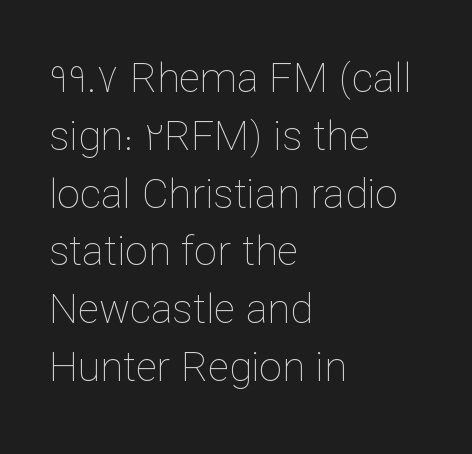
{"italic": "no", "bold": "no", "weight": "thin", "width": "normal", "stroke_contrast": "low", "x_height": "medium", "monospaced": "no", "underline": "no", "align": "left", "line_spacing": "normal", "line_spacing_ratio": 1.41, "letter_spacing": "normal", "letter_spacing_em": 0.0, "glyph_px": 41}
